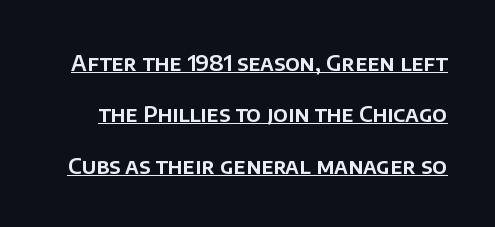
{"italic": "no", "underline": "yes", "line_spacing": "loose", "line_spacing_ratio": 2.34, "letter_spacing": "normal", "letter_spacing_em": 0.0, "glyph_px": 22}
